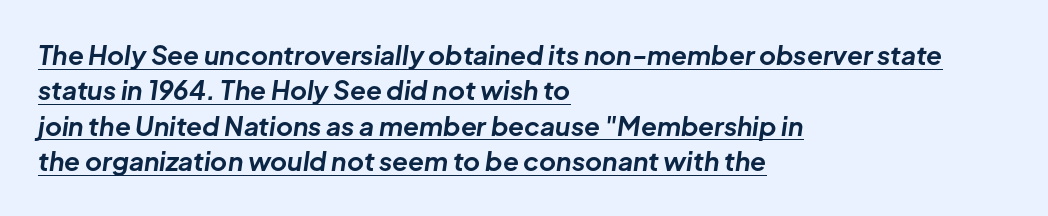
Q: Is the text bold? A: Yes.
Q: Is the text italic (slanted)? A: Yes, it leans right by about 8 degrees.
Q: Is the text underlined? A: Yes.
Q: How is the paragraph aligned? A: Left-aligned.
Q: Is the spacing between letters normal or unusually wide? A: Normal.
Q: Is the spacing between lines tight, normal or loose? A: Normal.
